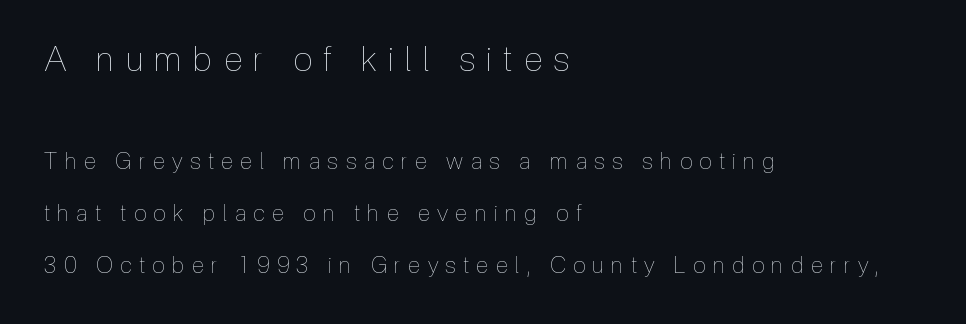
The image shows 35 px thin, condensed type, upright; set left-aligned, loose line spacing (2.26x), unusually wide letter spacing (+0.32 em), not underlined; the first (top) block is 1.52x larger; a medium x-height.
